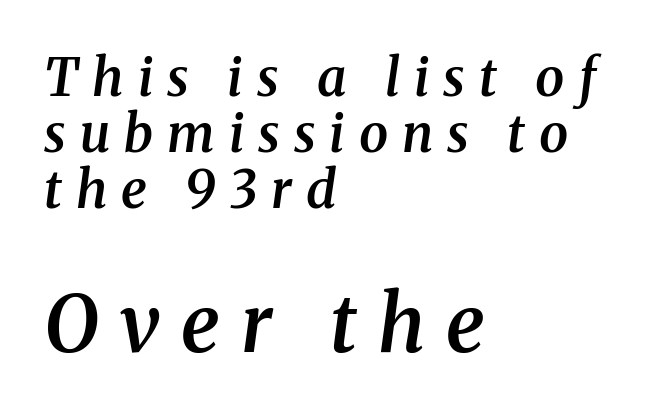
Q: Is the text bold? A: Semi-bold.
Q: Is the text italic (slanted)? A: Yes, it leans right by about 8 degrees.
Q: Is the typeface a serif or a sans-serif typeface? A: Serif.
Q: Is the text underlined? A: No.
Q: How is the paragraph aligned? A: Left-aligned.
Q: Is the spacing between letters normal or unusually wide? A: Unusually wide.
Q: Is the spacing between lines tight, normal or loose? A: Tight.
Q: Which block of text is set in a larger size, the first (top) or the second (bottom)? A: The second (bottom) one.
Q: Width (condensed, normal, or wide)? A: Normal.
Q: Stroke contrast? A: Medium.
Q: x-height? A: Medium.
Q: Monospaced? A: No.
